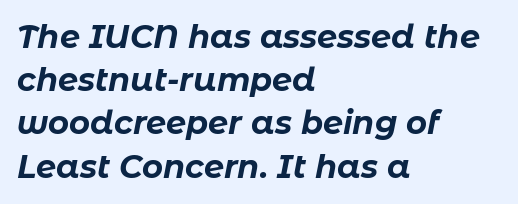
Q: Is the text bold? A: Yes.
Q: Is the text italic (slanted)? A: Yes, it leans right by about 11 degrees.
Q: Is the text underlined? A: No.
Q: How is the paragraph aligned? A: Left-aligned.
Q: Is the spacing between letters normal or unusually wide? A: Normal.
Q: Is the spacing between lines tight, normal or loose? A: Normal.
Q: Width (condensed, normal, or wide)? A: Normal.
Q: Stroke contrast? A: Low.
Q: x-height? A: Medium.
Q: Monospaced? A: No.
